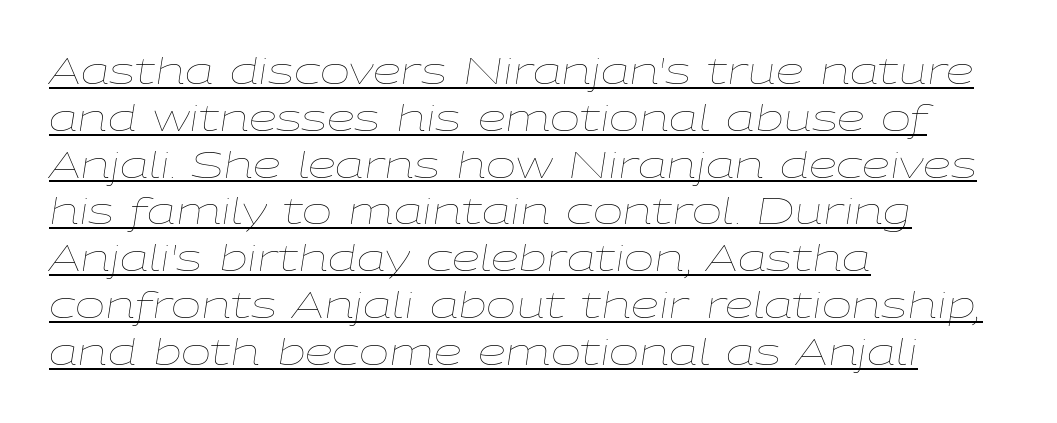
The glyphs look as if they've been sheared to an angle. The typesetter chose a ragged-right arrangement here. Rows of type keep a routine distance in the vertical direction. The passage shown is not bold in any degree.
